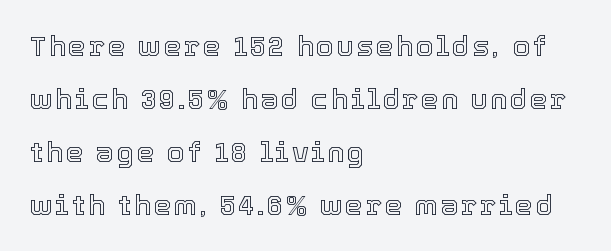
The letters advance in unequal steps, a hallmark of proportional type. Short and long lines alike share a common starting point at left. You can tell it's not italic because the verticals are truly vertical. Underlining? Definitely not there.
